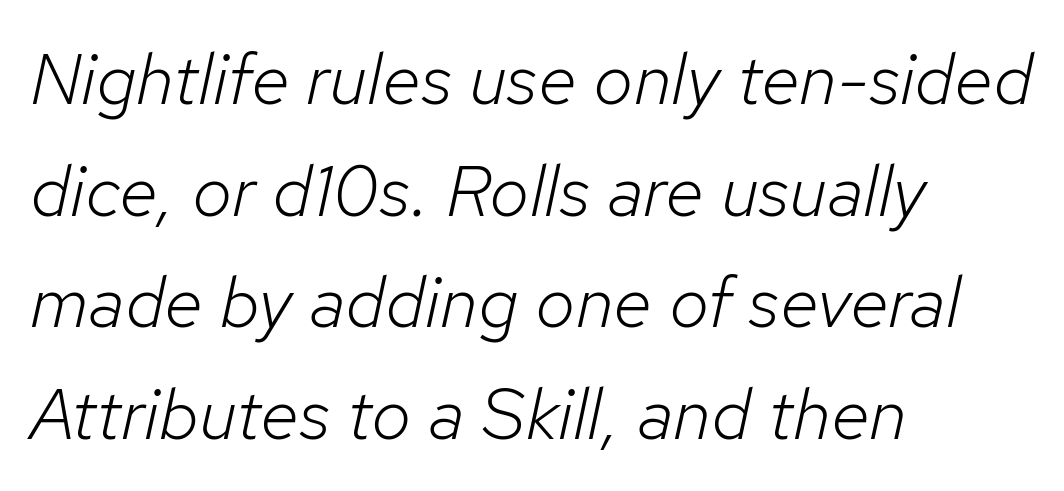
Q: Is the text bold? A: No.
Q: Is the text italic (slanted)? A: Yes, it leans right by about 12 degrees.
Q: Is the text underlined? A: No.
Q: How is the paragraph aligned? A: Left-aligned.
Q: Is the spacing between letters normal or unusually wide? A: Normal.
Q: Is the spacing between lines tight, normal or loose? A: Normal.
Q: Width (condensed, normal, or wide)? A: Normal.
Q: Stroke contrast? A: Low.
Q: x-height? A: Medium.
Q: Monospaced? A: No.
